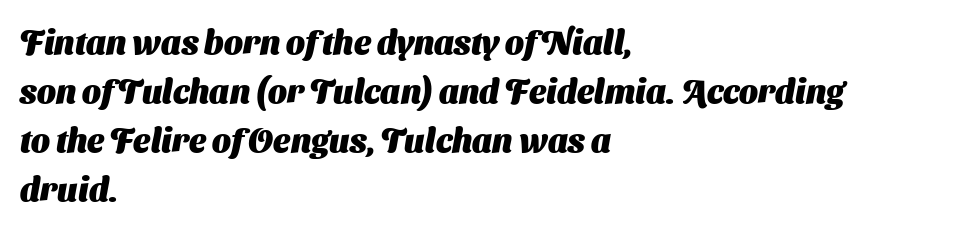
{"serif": "no", "bold": "yes", "weight": "heavy", "width": "normal", "stroke_contrast": "medium", "x_height": "medium", "monospaced": "no", "underline": "no", "align": "left", "line_spacing": "normal", "line_spacing_ratio": 1.48, "letter_spacing": "normal", "letter_spacing_em": 0.0, "glyph_px": 33}
